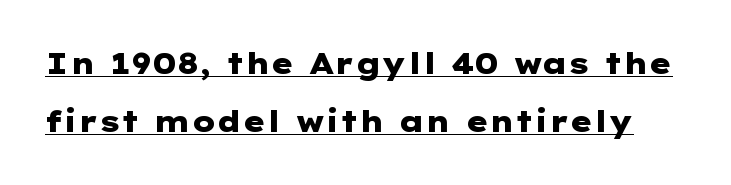
Q: Is the text bold? A: Yes.
Q: Is the text italic (slanted)? A: No, it is upright.
Q: Is the typeface a serif or a sans-serif typeface? A: Sans-serif.
Q: Is the text underlined? A: Yes.
Q: Is the spacing between letters normal or unusually wide? A: Normal.
Q: Is the spacing between lines tight, normal or loose? A: Loose.
Q: Width (condensed, normal, or wide)? A: Wide.
Q: Stroke contrast? A: Low.
Q: x-height? A: Medium.
